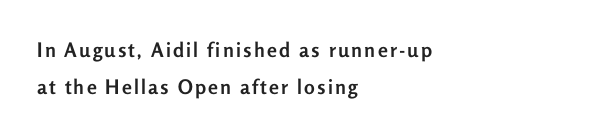
Lines of text with bare space underneath. Style check: upright. Casual observation: everything's shoved over to the left. In terms of weight, the rendering is a true, heavy bold.
